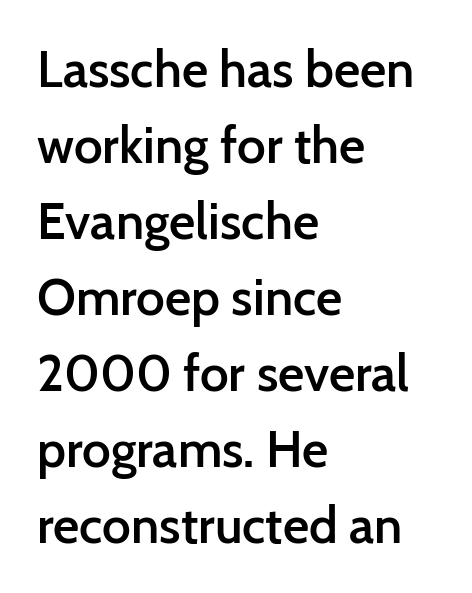
{"serif": "no", "italic": "no", "bold": "semi", "weight": "semibold", "width": "normal", "stroke_contrast": "low", "x_height": "medium", "monospaced": "no", "underline": "no", "align": "left", "line_spacing": "normal", "line_spacing_ratio": 1.49, "letter_spacing": "normal", "letter_spacing_em": 0.0, "glyph_px": 51}
